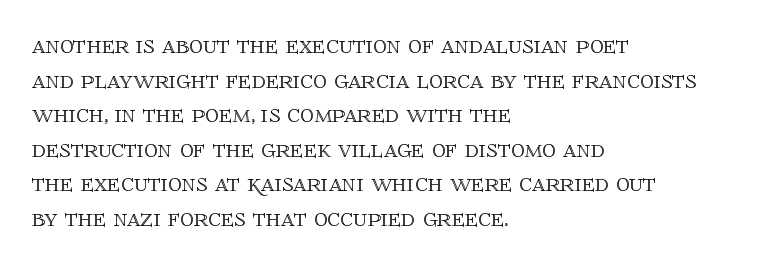
Q: Is the text italic (slanted)? A: No, it is upright.
Q: Is the text underlined? A: No.
Q: How is the paragraph aligned? A: Left-aligned.
Q: Is the spacing between letters normal or unusually wide? A: Normal.
Q: Is the spacing between lines tight, normal or loose? A: Normal.
